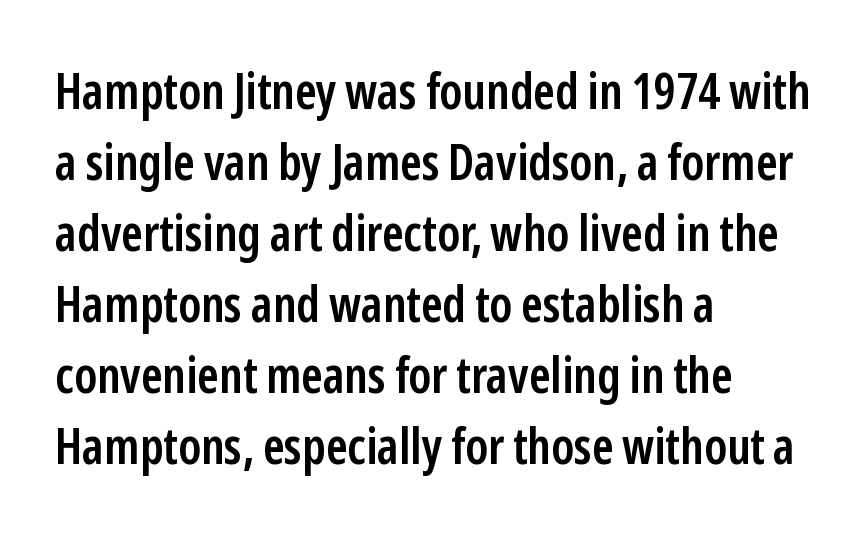
Q: Is the text bold? A: Semi-bold.
Q: Is the text italic (slanted)? A: No, it is upright.
Q: Is the typeface a serif or a sans-serif typeface? A: Sans-serif.
Q: Is the text underlined? A: No.
Q: How is the paragraph aligned? A: Left-aligned.
Q: Is the spacing between letters normal or unusually wide? A: Normal.
Q: Is the spacing between lines tight, normal or loose? A: Normal.
Q: Width (condensed, normal, or wide)? A: Condensed.
Q: Stroke contrast? A: Low.
Q: x-height? A: Medium.
Q: Monospaced? A: No.
